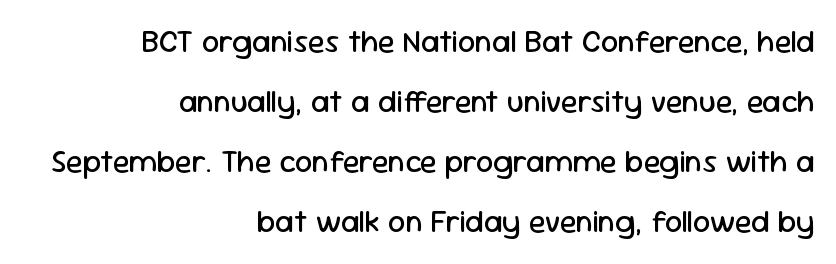
{"serif": "no", "italic": "no", "bold": "no", "weight": "regular", "width": "normal", "stroke_contrast": "low", "x_height": "medium", "monospaced": "no", "underline": "no", "align": "right", "line_spacing": "loose", "line_spacing_ratio": 1.94, "letter_spacing": "normal", "letter_spacing_em": 0.0, "glyph_px": 31}
